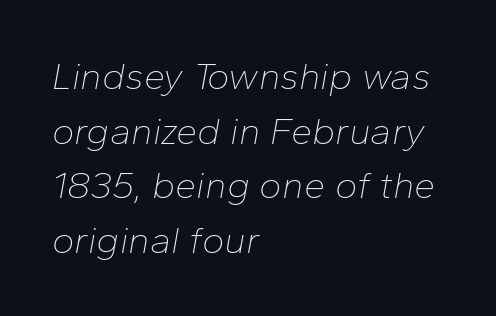
The image shows 38 px thin type, italic (leaning right); set left-aligned, normal line spacing (1.44x), normal letter spacing, not underlined; low stroke contrast and a medium x-height.
